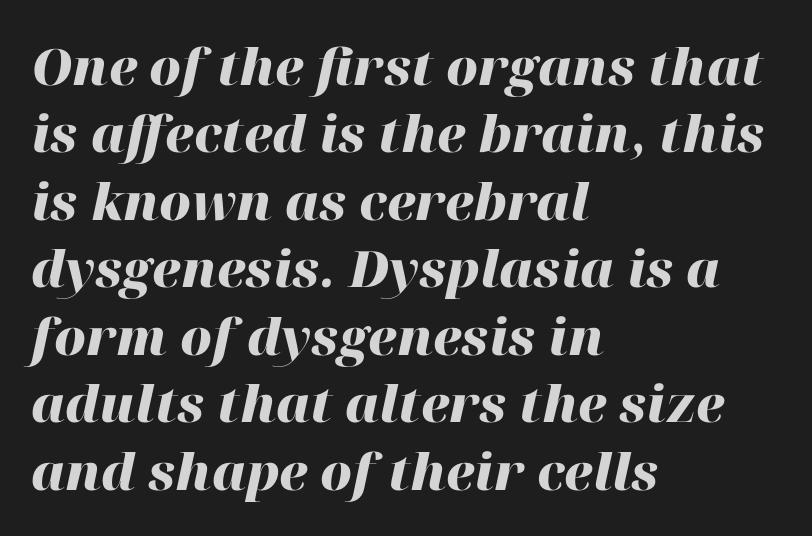
Q: Is the text bold? A: Yes.
Q: Is the text italic (slanted)? A: Yes, it leans right by about 12 degrees.
Q: Is the text underlined? A: No.
Q: How is the paragraph aligned? A: Left-aligned.
Q: Is the spacing between letters normal or unusually wide? A: Normal.
Q: Is the spacing between lines tight, normal or loose? A: Normal.
Q: Width (condensed, normal, or wide)? A: Normal.
Q: Stroke contrast? A: High.
Q: x-height? A: Medium.
Q: Monospaced? A: No.
